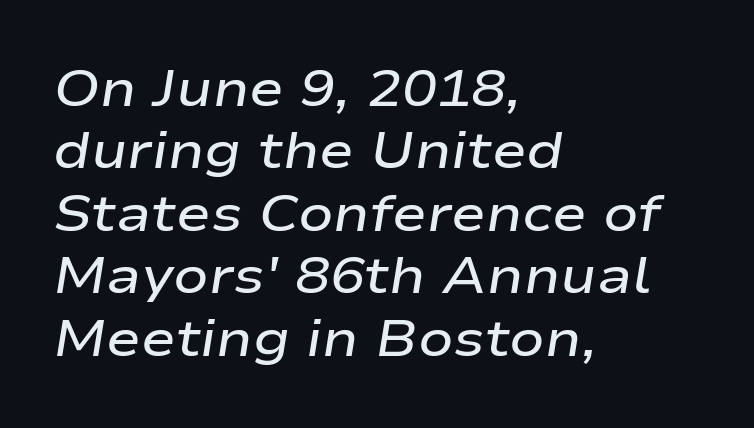
The image shows 52 px semibold, wide type, italic (leaning right); set left-aligned, line spacing 1.2x, normal letter spacing, not underlined; low stroke contrast and a medium x-height.
